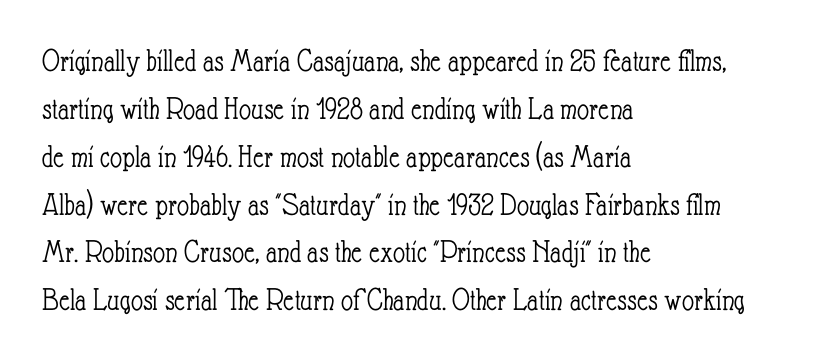
The image shows 33 px light, condensed type, upright; set left-aligned, normal line spacing (1.45x), normal letter spacing, not underlined; low stroke contrast and a small x-height.
